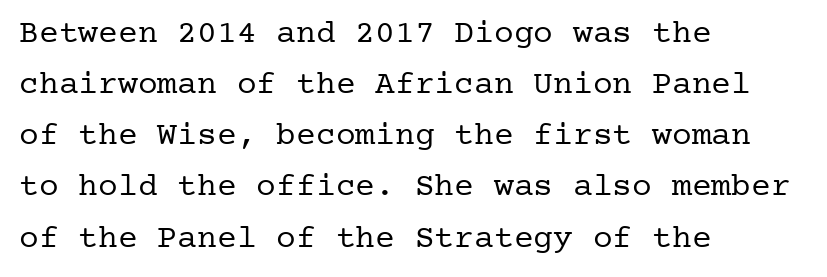
The image shows 33 px regular-weight serif type, upright; set left-aligned, normal line spacing (1.55x), normal letter spacing, not underlined; low stroke contrast and a medium x-height.
